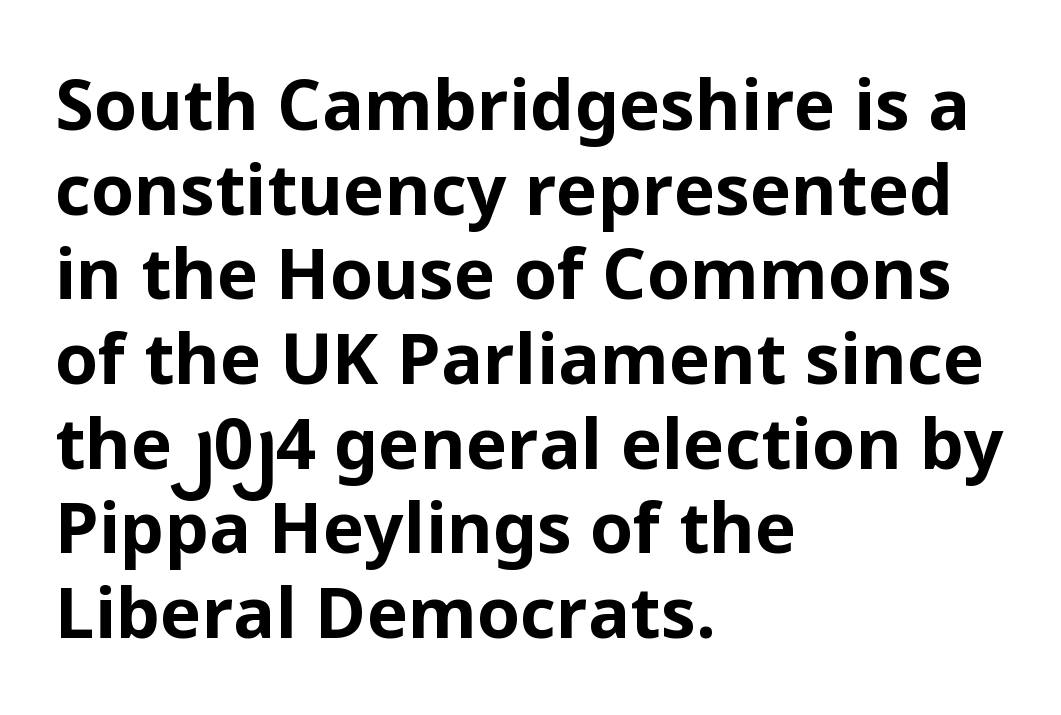
Q: Is the text bold? A: Yes.
Q: Is the text italic (slanted)? A: No, it is upright.
Q: Is the typeface a serif or a sans-serif typeface? A: Sans-serif.
Q: Is the text underlined? A: No.
Q: How is the paragraph aligned? A: Left-aligned.
Q: Is the spacing between letters normal or unusually wide? A: Normal.
Q: Width (condensed, normal, or wide)? A: Normal.
Q: Stroke contrast? A: Low.
Q: x-height? A: Medium.
Q: Monospaced? A: No.
